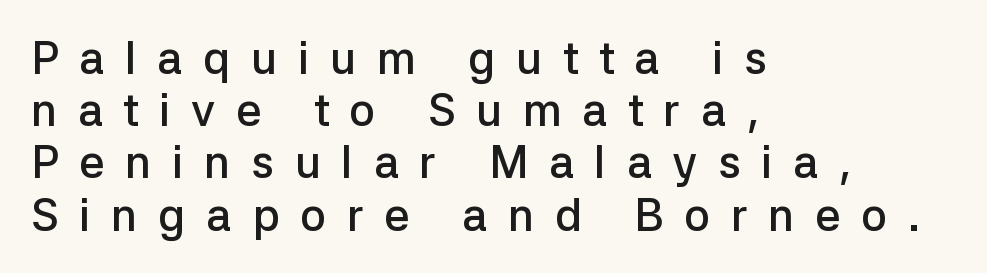
The image shows 45 px semibold sans-serif type, upright; set left-aligned, line spacing 1.16x, unusually wide letter spacing (+0.46 em), not underlined; low stroke contrast and a medium x-height.
